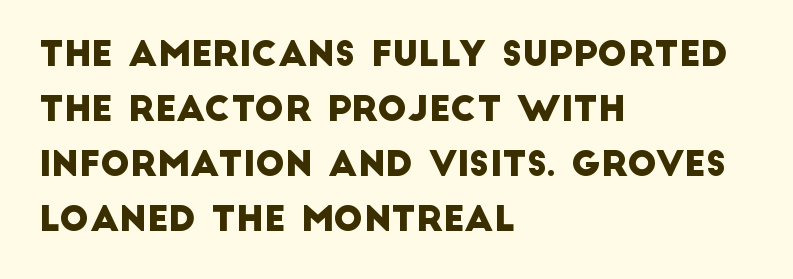
Q: Is the typeface a serif or a sans-serif typeface? A: Sans-serif.
Q: Is the text underlined? A: No.
Q: How is the paragraph aligned? A: Left-aligned.
Q: Is the spacing between letters normal or unusually wide? A: Normal.
Q: Is the spacing between lines tight, normal or loose? A: Normal.
Q: Width (condensed, normal, or wide)? A: Normal.
Q: Stroke contrast? A: Low.
Q: x-height? A: Large.
Q: Monospaced? A: No.
